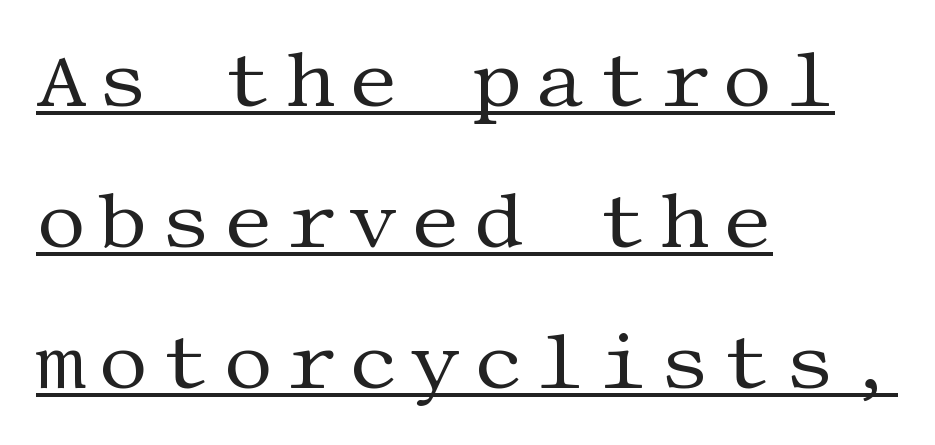
The image shows 78 px regular-weight serif type, upright; set left-aligned, line spacing 1.81x, underlined; medium stroke contrast and a large x-height.
